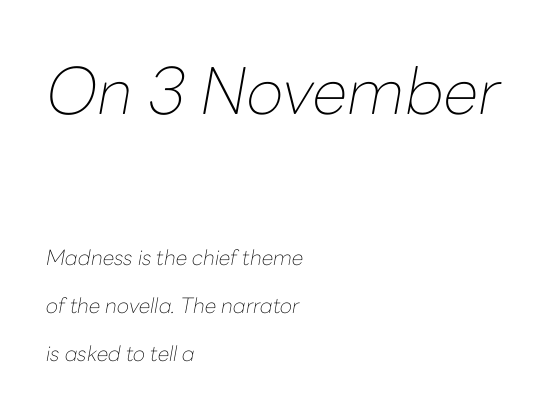
{"italic": "yes", "lean": "right", "slant_degrees": 10, "bold": "no", "weight": "thin", "width": "normal", "stroke_contrast": "low", "x_height": "medium", "monospaced": "no", "underline": "no", "align": "left", "line_spacing": "loose", "line_spacing_ratio": 2.27, "letter_spacing": "normal", "letter_spacing_em": 0.0, "larger_block": "first", "size_ratio": 3.05, "glyph_px": 64}
